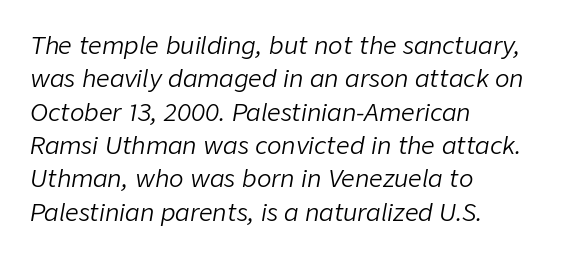
The gaps between neighbouring characters are ordinary and unremarkable. The lettering tilts uniformly, giving the passage an italic look. Short and long lines alike share a common starting point at left. Summary of vertical rhythm: regular, with standard interline spacing. The passage shown is not bold in any degree. The baseline area is clear.
